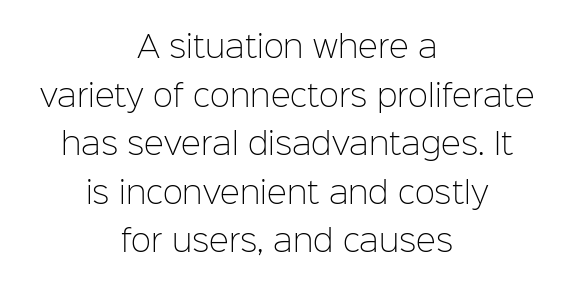
The face used here is a sans, in the tradition of grotesques and geometrics. These lines keep a tight, regular rhythm from letter to letter. The rows are spaced the way most documents space them. Is the block centered? Yes — each line is placed symmetrically about the middle.
